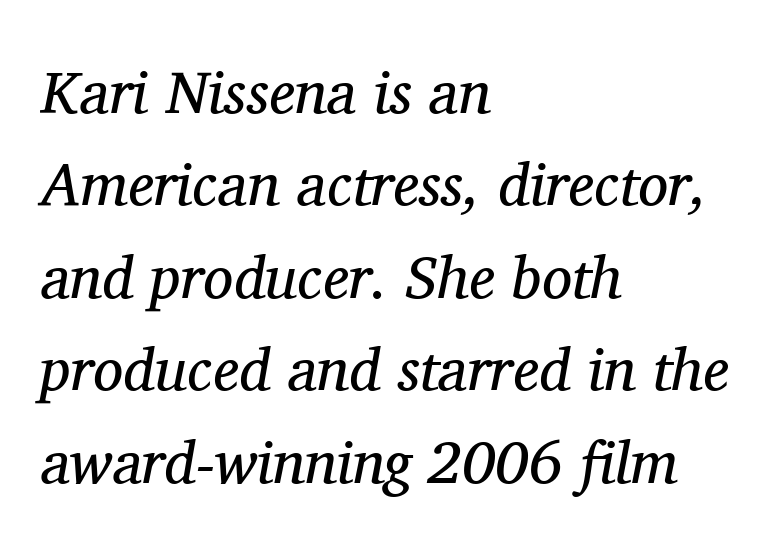
Q: Is the text bold? A: No.
Q: Is the text italic (slanted)? A: Yes, it leans right by about 11 degrees.
Q: Is the typeface a serif or a sans-serif typeface? A: Serif.
Q: Is the text underlined? A: No.
Q: How is the paragraph aligned? A: Left-aligned.
Q: Is the spacing between letters normal or unusually wide? A: Normal.
Q: Is the spacing between lines tight, normal or loose? A: Normal.
Q: Width (condensed, normal, or wide)? A: Normal.
Q: Stroke contrast? A: Medium.
Q: x-height? A: Medium.
Q: Monospaced? A: No.
